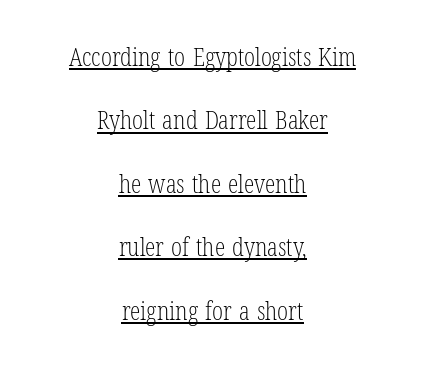
The image shows 26 px text type, upright; set centered, loose line spacing (2.44x), normal letter spacing, underlined.
